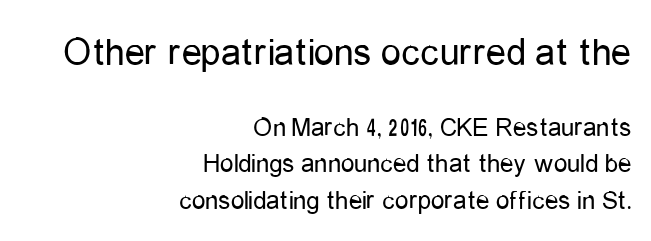
The image shows 40 px regular-weight, condensed sans-serif type, upright; set right-aligned, normal line spacing (1.35x), normal letter spacing, not underlined; the first (top) block is 1.48x larger; low stroke contrast and a medium x-height.
